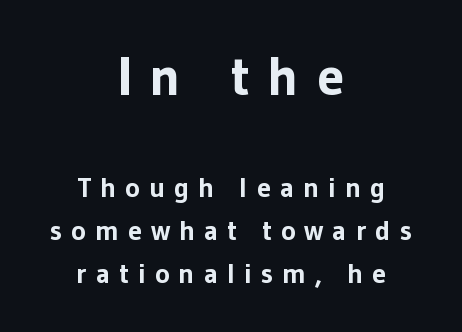
The image shows 55 px bold sans-serif type, upright; set centered, normal line spacing (1.53x), unusually wide letter spacing (+0.32 em), not underlined; the first (top) block is 1.96x larger; low stroke contrast and a medium x-height.
